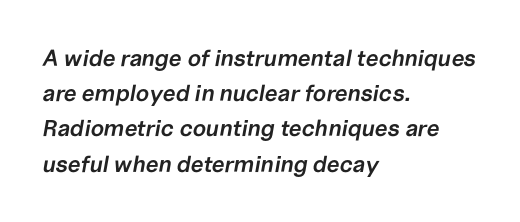
Q: Is the text bold? A: Semi-bold.
Q: Is the text italic (slanted)? A: Yes, it leans right by about 10 degrees.
Q: Is the text underlined? A: No.
Q: How is the paragraph aligned? A: Left-aligned.
Q: Is the spacing between letters normal or unusually wide? A: Normal.
Q: Is the spacing between lines tight, normal or loose? A: Normal.
